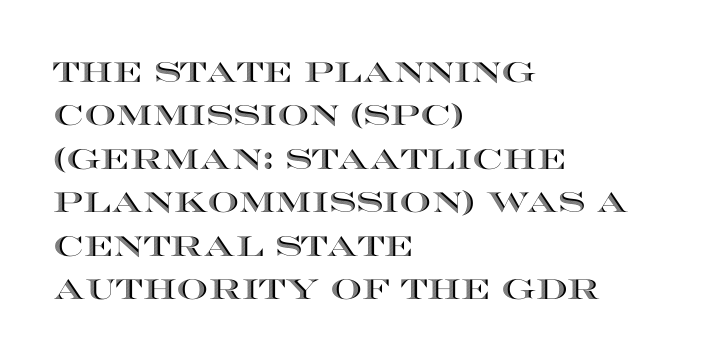
{"italic": "no", "width": "wide", "x_height": "large", "monospaced": "no", "underline": "no", "align": "left", "line_spacing": "normal", "line_spacing_ratio": 1.55, "letter_spacing": "normal", "letter_spacing_em": 0.0, "glyph_px": 28}
